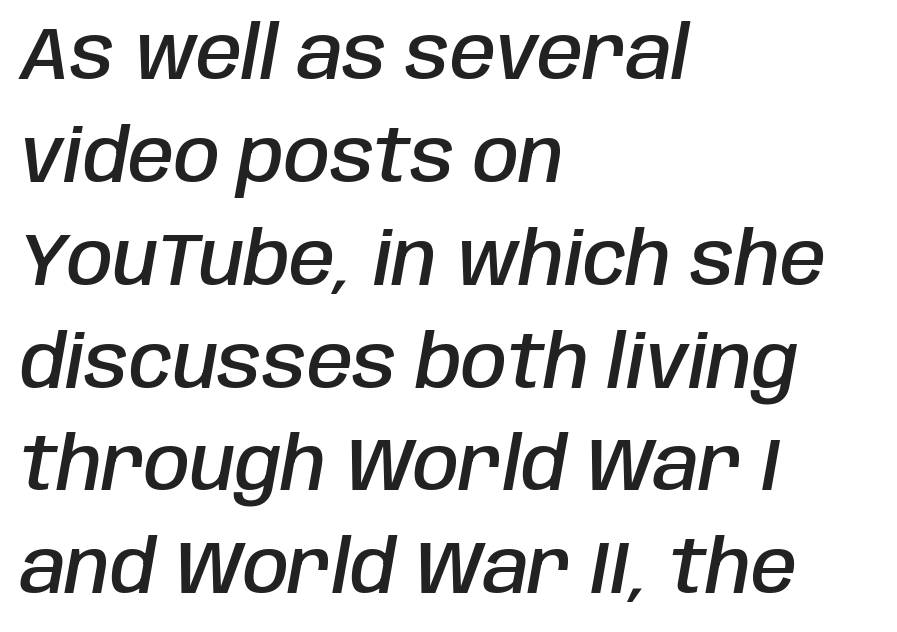
The image shows 74 px semibold, condensed type, italic (leaning right); set left-aligned, normal line spacing (1.39x), normal letter spacing, not underlined; low stroke contrast and a large x-height.
